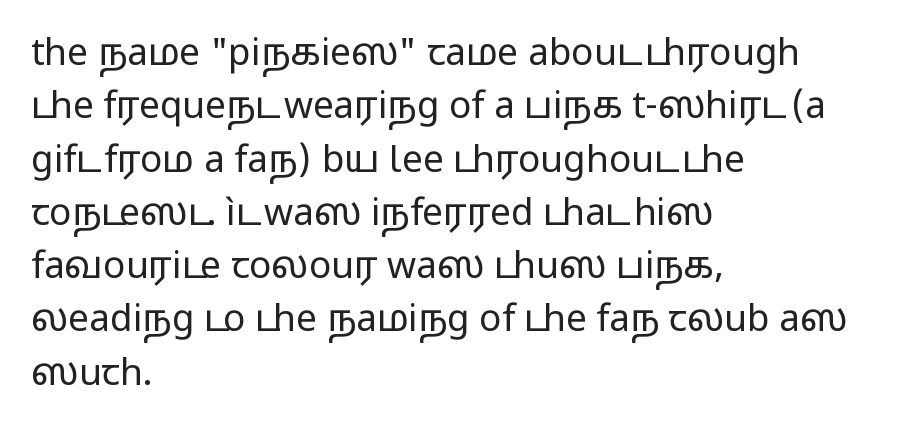
Q: Is the text bold? A: No.
Q: Is the text italic (slanted)? A: No, it is upright.
Q: Is the typeface a serif or a sans-serif typeface? A: Sans-serif.
Q: Is the text underlined? A: No.
Q: How is the paragraph aligned? A: Left-aligned.
Q: Is the spacing between letters normal or unusually wide? A: Normal.
Q: Is the spacing between lines tight, normal or loose? A: Normal.
Q: Width (condensed, normal, or wide)? A: Wide.
Q: Stroke contrast? A: Low.
Q: x-height? A: Medium.
Q: Monospaced? A: No.
